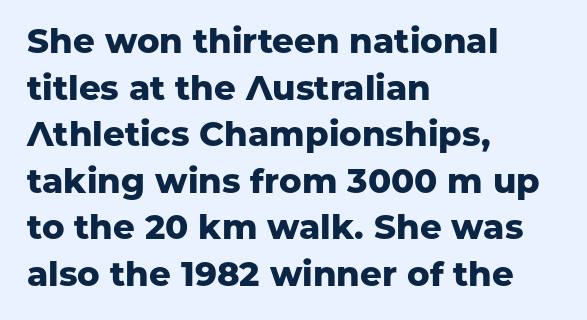
{"serif": "no", "italic": "no", "bold": "yes", "weight": "heavy", "width": "normal", "stroke_contrast": "low", "x_height": "medium", "monospaced": "no", "underline": "no", "align": "left", "line_spacing": "normal", "line_spacing_ratio": 1.37, "letter_spacing": "normal", "letter_spacing_em": 0.0, "glyph_px": 34}
